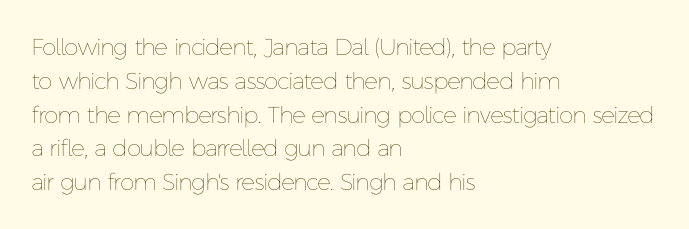
Q: Is the text bold? A: No.
Q: Is the text italic (slanted)? A: No, it is upright.
Q: Is the text underlined? A: No.
Q: How is the paragraph aligned? A: Left-aligned.
Q: Is the spacing between letters normal or unusually wide? A: Normal.
Q: Is the spacing between lines tight, normal or loose? A: Normal.
